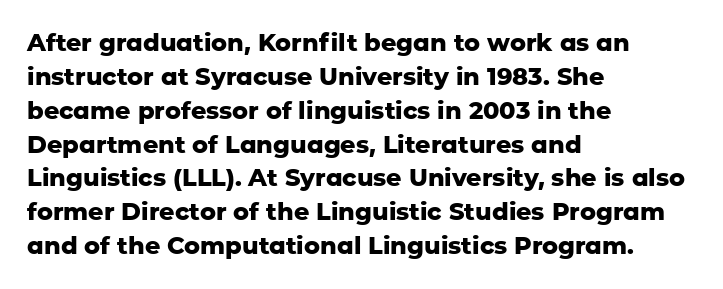
{"italic": "no", "bold": "yes", "underline": "no", "align": "left", "line_spacing": "normal", "line_spacing_ratio": 1.41, "letter_spacing": "normal", "letter_spacing_em": 0.0, "glyph_px": 24}
